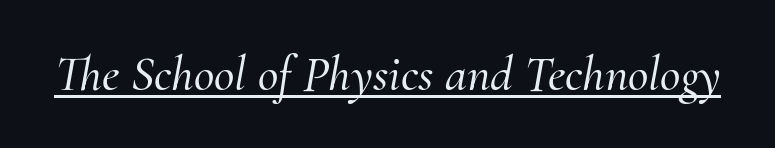
How are the letters spaced? Ordinarily, with no added tracking. Tall strokes in this sample are angled rather than plumb. Varying glyph widths throughout — classic text-font behaviour. To sum up the face: it has serifs. Decoration check: the copy is underlined.
